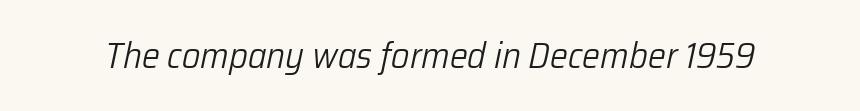
{"italic": "yes", "lean": "right", "slant_degrees": 12, "bold": "no", "weight": "light", "width": "normal", "stroke_contrast": "low", "x_height": "medium", "monospaced": "no", "underline": "no", "letter_spacing": "normal", "letter_spacing_em": 0.0, "glyph_px": 36}
